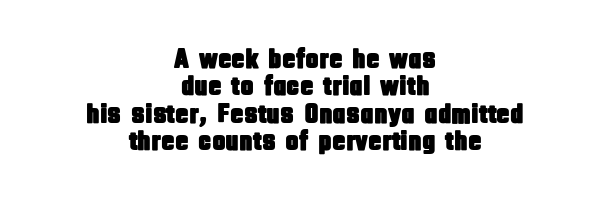
Is the letter spacing exaggerated? No — it looks like the ordinary default. The passage shown is typed in a proportional face where columns would drift. Horizontally, the lines are justified to the midpoint only. Any mark beneath the type? The region is blank.
